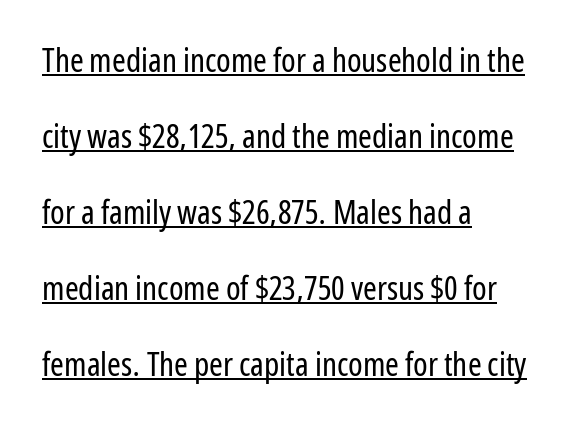
The image shows 33 px regular-weight, condensed sans-serif type, upright; set left-aligned, loose line spacing (2.3x), normal letter spacing, underlined; low stroke contrast and a medium x-height.
